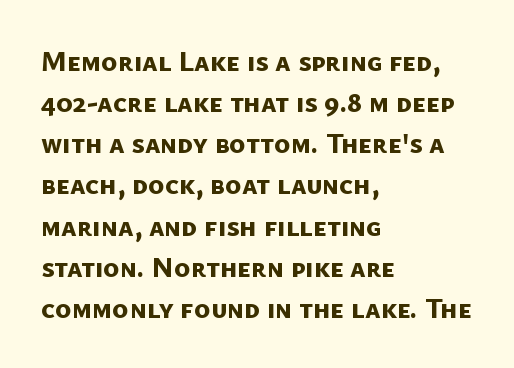
The image shows 28 px bold sans-serif type; set left-aligned, normal line spacing (1.47x), normal letter spacing, not underlined; low stroke contrast and a medium x-height.
